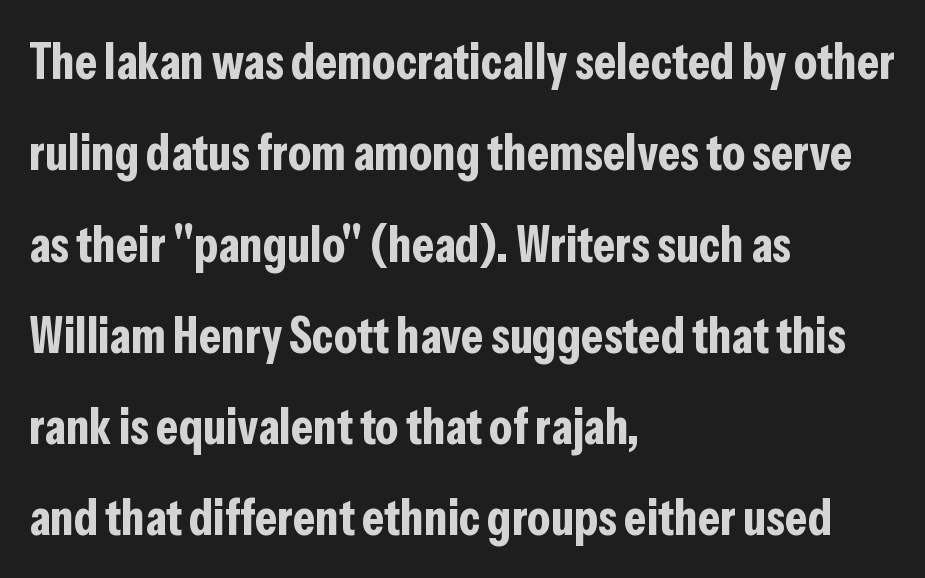
The image shows 51 px bold, condensed sans-serif type, upright; set left-aligned, line spacing 1.79x, normal letter spacing, not underlined; low stroke contrast and a medium x-height.
